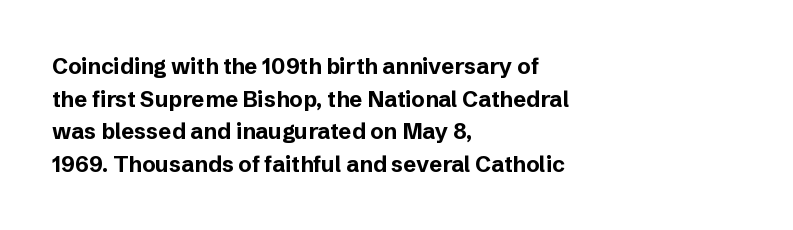
{"italic": "no", "bold": "yes", "underline": "no", "align": "left", "line_spacing": "normal", "line_spacing_ratio": 1.48, "letter_spacing": "normal", "letter_spacing_em": 0.0, "glyph_px": 22}
